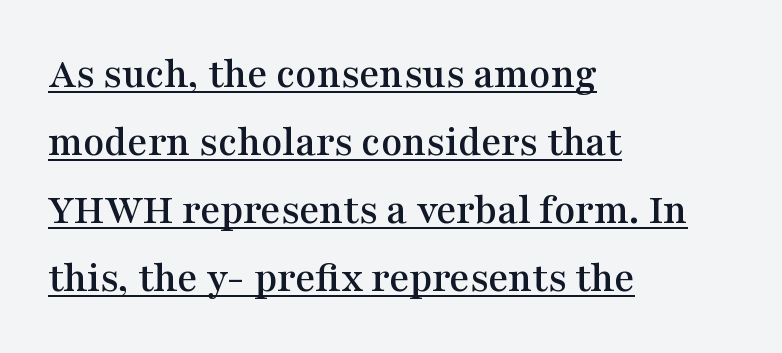
{"serif": "yes", "italic": "no", "width": "wide", "stroke_contrast": "medium", "x_height": "medium", "monospaced": "no", "underline": "yes", "align": "left", "line_spacing": "normal", "line_spacing_ratio": 1.58, "letter_spacing": "normal", "letter_spacing_em": 0.0, "glyph_px": 43}
